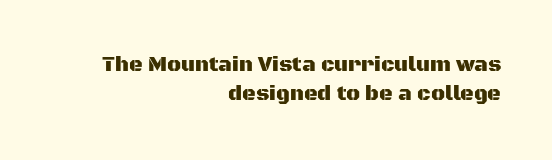
Posture: upright roman. These lines sit exactly where default settings would place them. This sample uses plain, unmodified letter spacing. The words here are not underlined. The compositor pushed each line to the right boundary.
